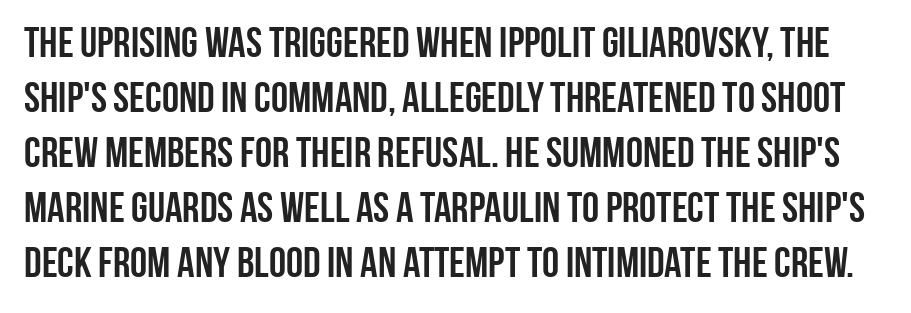
The image shows 43 px semibold, condensed sans-serif type, upright; set normal line spacing (1.28x), normal letter spacing, not underlined; low stroke contrast and a large x-height.
